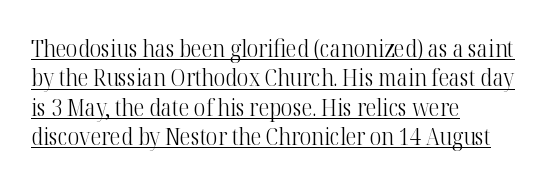
The image shows 24 px text type, upright; set left-aligned, line spacing 1.22x, normal letter spacing, underlined.
